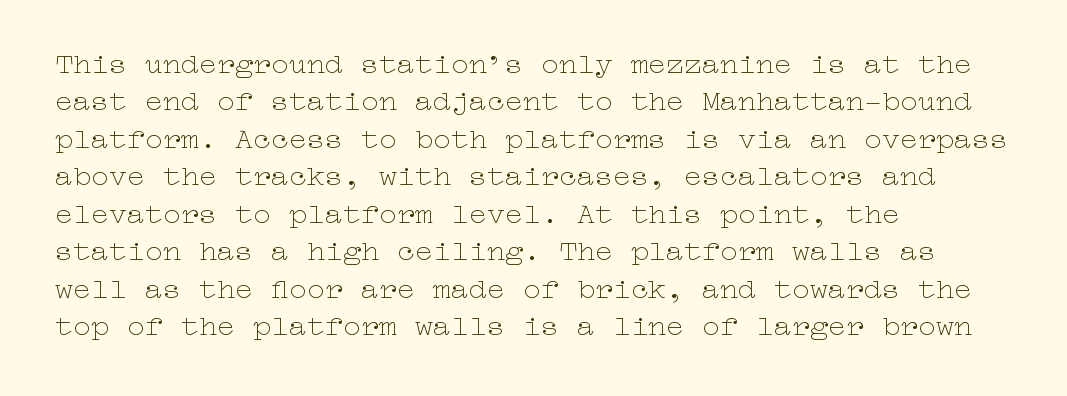
Only glyphs here, with clear space below each row. Line beginnings align vertically; line endings do not. The tracking reads as untouched default to a designer's eye. Stems and bowls with no extra thickness — not bold. It's the straight-up-and-down kind of type.
